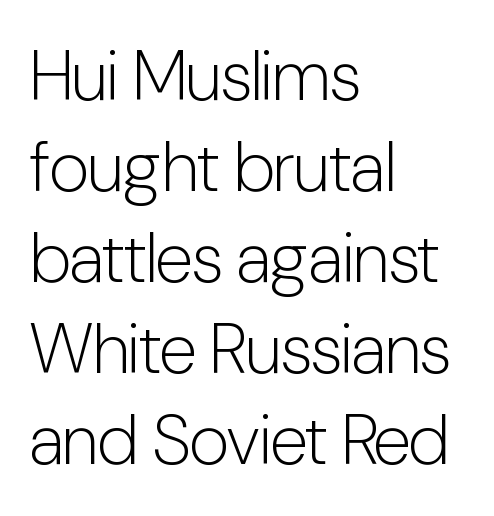
The zone under the glyphs is completely vacant. The type is set solid horizontally, with unmodified tracking. Stems and bowls with no extra thickness — not bold. Teacher's note: observe the even left margin — that is flush-left alignment. Does the lettering tilt? It doesn't — this is upright. Think of a printed novel: that variable character pitch is what you see here.
